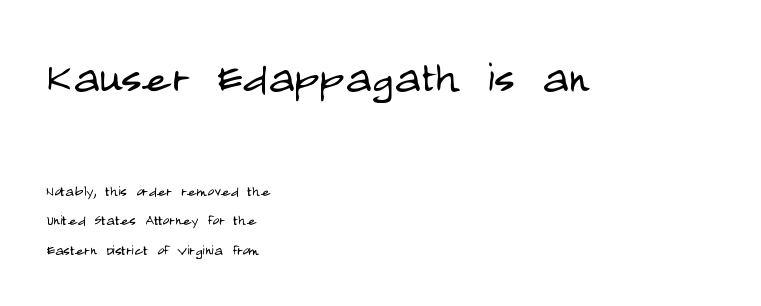
{"serif": "no", "italic": "no", "bold": "no", "weight": "light", "width": "condensed", "stroke_contrast": "low", "x_height": "large", "monospaced": "no", "underline": "no", "align": "left", "line_spacing": "normal", "line_spacing_ratio": 1.65, "letter_spacing": "normal", "letter_spacing_em": 0.0, "larger_block": "first", "size_ratio": 3.06, "glyph_px": 55}
